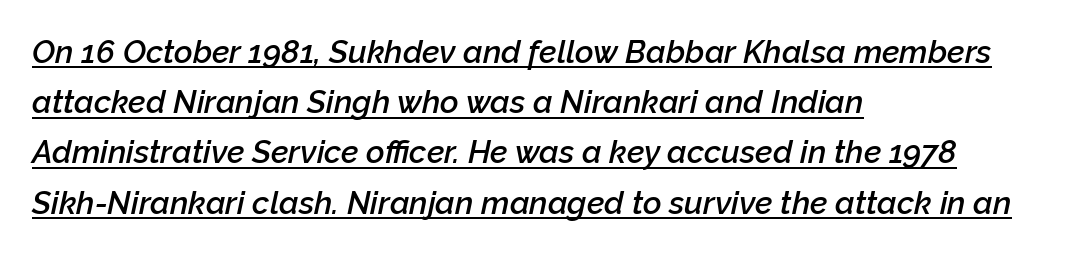
The image shows 32 px semibold type, italic (leaning right); set left-aligned, normal line spacing (1.57x), normal letter spacing, underlined; low stroke contrast and a medium x-height.
